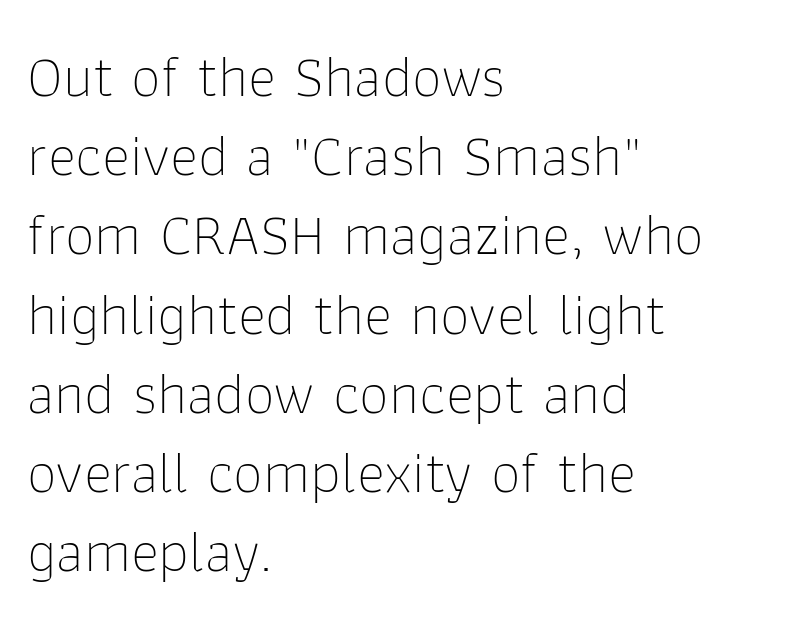
Q: Is the text bold? A: No.
Q: Is the text italic (slanted)? A: No, it is upright.
Q: Is the typeface a serif or a sans-serif typeface? A: Sans-serif.
Q: Is the text underlined? A: No.
Q: How is the paragraph aligned? A: Left-aligned.
Q: Is the spacing between letters normal or unusually wide? A: Normal.
Q: Is the spacing between lines tight, normal or loose? A: Normal.
Q: Width (condensed, normal, or wide)? A: Normal.
Q: Stroke contrast? A: Low.
Q: x-height? A: Medium.
Q: Monospaced? A: No.
